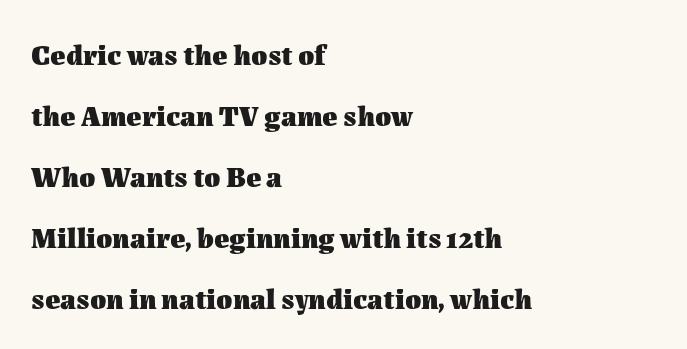
{"italic": "no", "bold": "yes", "weight": "heavy", "width": "normal", "stroke_contrast": "medium", "x_height": "medium", "monospaced": "no", "underline": "no", "align": "left", "line_spacing": "loose", "line_spacing_ratio": 2.1, "letter_spacing": "normal", "letter_spacing_em": 0.0, "glyph_px": 29}
